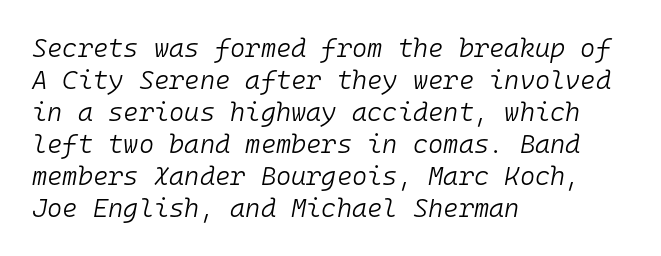
Q: Is the text bold? A: No.
Q: Is the text italic (slanted)? A: Yes, it leans right by about 10 degrees.
Q: Is the text underlined? A: No.
Q: How is the paragraph aligned? A: Left-aligned.
Q: Is the spacing between letters normal or unusually wide? A: Normal.
